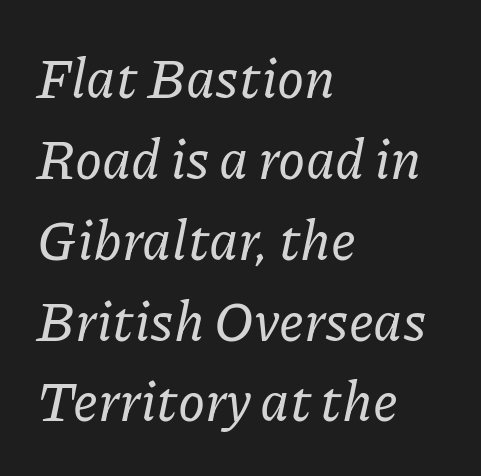
{"serif": "yes", "italic": "yes", "lean": "right", "slant_degrees": 11, "width": "normal", "stroke_contrast": "low", "x_height": "medium", "monospaced": "no", "underline": "no", "align": "left", "line_spacing": "normal", "line_spacing_ratio": 1.47, "letter_spacing": "normal", "letter_spacing_em": 0.0, "glyph_px": 55}
